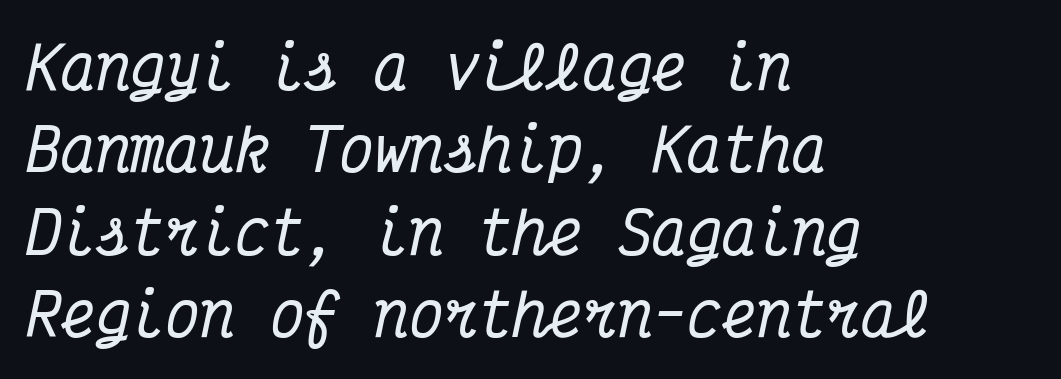
{"serif": "yes", "italic": "yes", "lean": "right", "slant_degrees": 12, "width": "condensed", "stroke_contrast": "medium", "x_height": "medium", "monospaced": "yes", "underline": "no", "align": "left", "line_spacing": "normal", "line_spacing_ratio": 1.42, "letter_spacing": "normal", "letter_spacing_em": 0.0, "glyph_px": 58}
